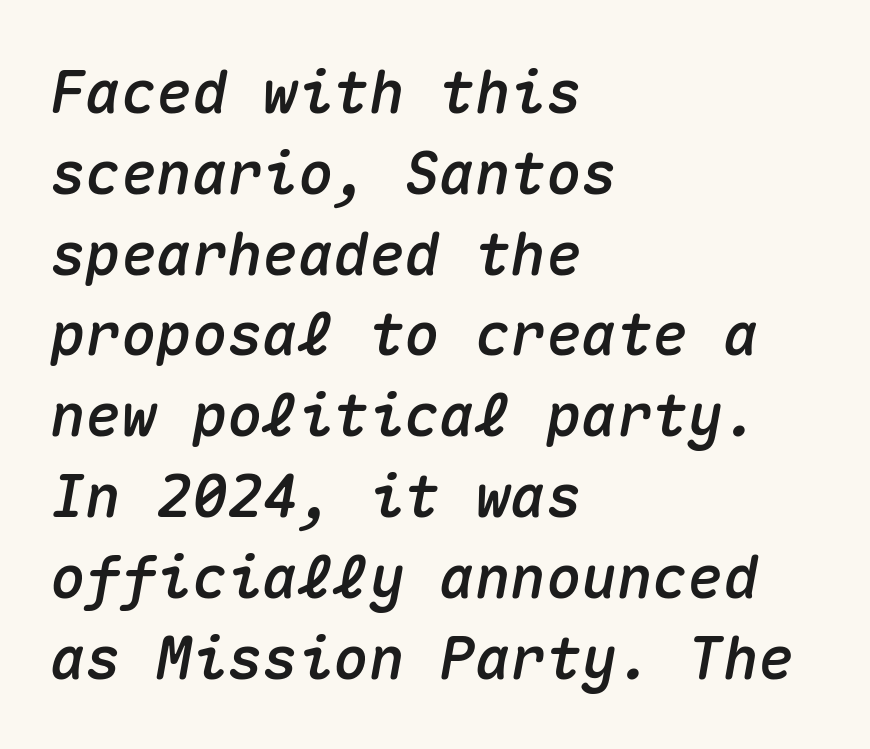
{"italic": "yes", "lean": "right", "slant_degrees": 10, "width": "normal", "stroke_contrast": "medium", "x_height": "medium", "monospaced": "yes", "underline": "no", "align": "left", "line_spacing": "normal", "line_spacing_ratio": 1.37, "letter_spacing": "normal", "letter_spacing_em": 0.0, "glyph_px": 59}
